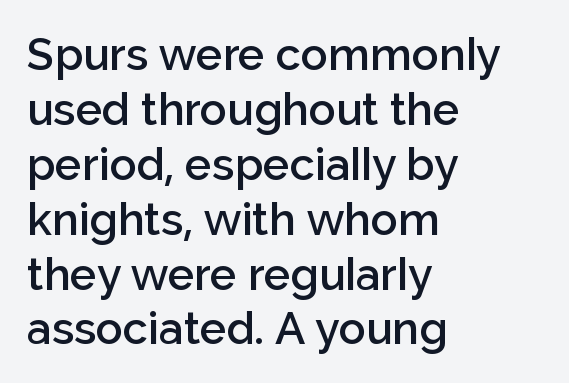
Q: Is the text bold? A: Semi-bold.
Q: Is the text italic (slanted)? A: No, it is upright.
Q: Is the typeface a serif or a sans-serif typeface? A: Sans-serif.
Q: Is the text underlined? A: No.
Q: How is the paragraph aligned? A: Left-aligned.
Q: Is the spacing between letters normal or unusually wide? A: Normal.
Q: Width (condensed, normal, or wide)? A: Normal.
Q: Stroke contrast? A: Low.
Q: x-height? A: Medium.
Q: Monospaced? A: No.
